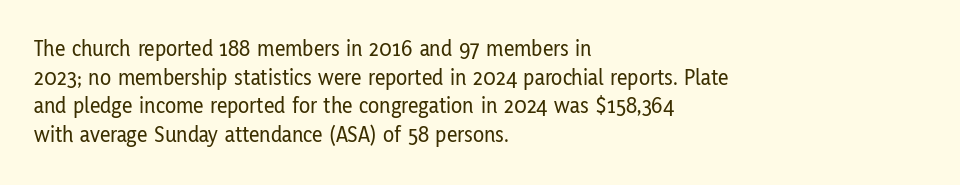
{"italic": "no", "underline": "no", "align": "left", "line_spacing_ratio": 1.24, "letter_spacing": "normal", "letter_spacing_em": 0.0, "glyph_px": 23}
